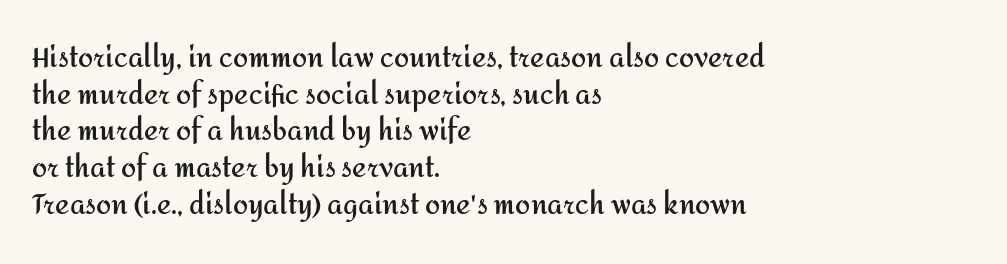
The image shows 27 px bold type, upright; set left-aligned, normal line spacing (1.36x), normal letter spacing, not underlined.
